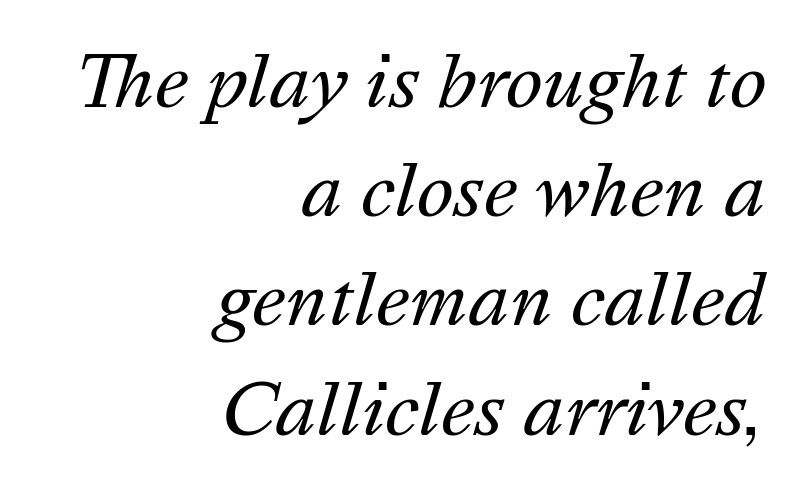
The image shows 70 px regular-weight type, italic (leaning right); set right-aligned, normal line spacing (1.56x), normal letter spacing, not underlined; medium stroke contrast and a medium x-height.
